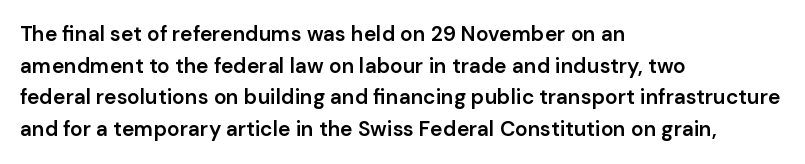
Q: Is the text bold? A: Semi-bold.
Q: Is the text italic (slanted)? A: No, it is upright.
Q: Is the text underlined? A: No.
Q: How is the paragraph aligned? A: Left-aligned.
Q: Is the spacing between letters normal or unusually wide? A: Normal.
Q: Is the spacing between lines tight, normal or loose? A: Normal.
